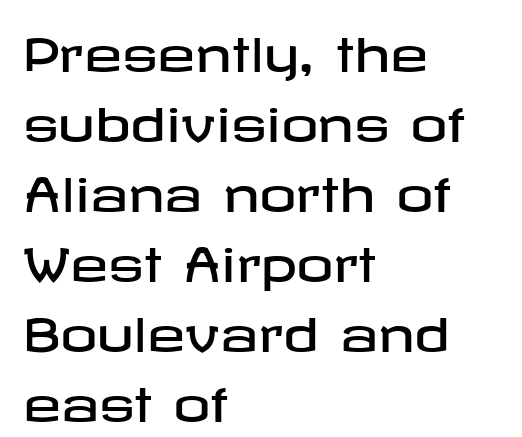
{"serif": "no", "italic": "no", "width": "wide", "stroke_contrast": "low", "x_height": "medium", "underline": "no", "align": "left", "line_spacing": "normal", "line_spacing_ratio": 1.52, "letter_spacing": "normal", "letter_spacing_em": 0.0, "glyph_px": 46}
